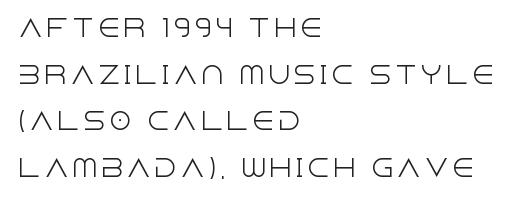
Weight: in the light-to-regular range. Check the space under the baseline: it is left empty. All the whitespace from short lines collects on the right. Every character sits straight up, as roman type does. Is there much room between lines? Yes — plenty of vertical air separates them.
